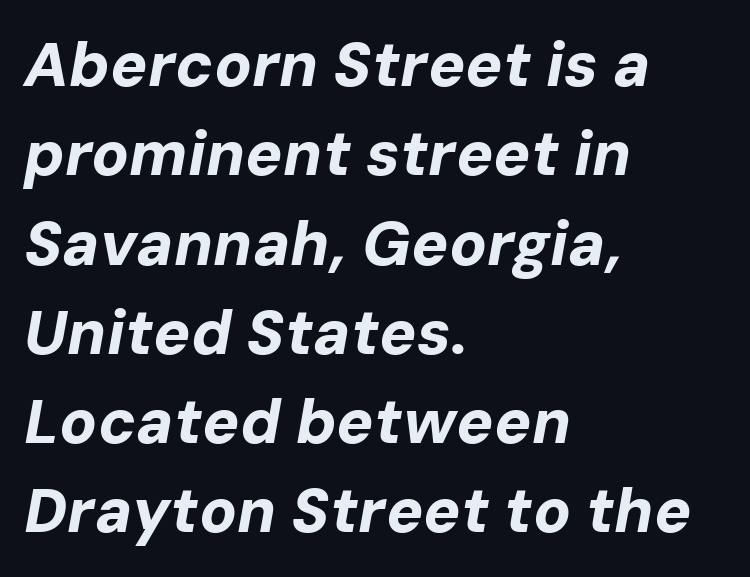
Q: Is the text bold? A: Yes.
Q: Is the text italic (slanted)? A: Yes, it leans right by about 10 degrees.
Q: Is the text underlined? A: No.
Q: How is the paragraph aligned? A: Left-aligned.
Q: Is the spacing between letters normal or unusually wide? A: Normal.
Q: Is the spacing between lines tight, normal or loose? A: Normal.
Q: Width (condensed, normal, or wide)? A: Normal.
Q: Stroke contrast? A: Low.
Q: x-height? A: Medium.
Q: Monospaced? A: No.
